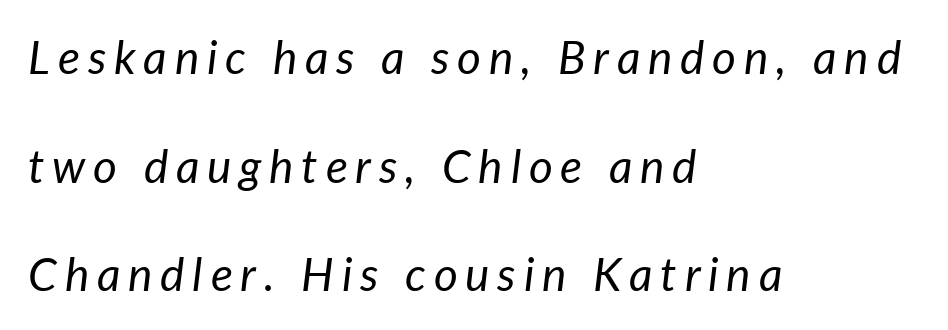
Q: Is the text bold? A: No.
Q: Is the text italic (slanted)? A: Yes, it leans right by about 7 degrees.
Q: Is the text underlined? A: No.
Q: How is the paragraph aligned? A: Left-aligned.
Q: Is the spacing between lines tight, normal or loose? A: Loose.
Q: Width (condensed, normal, or wide)? A: Normal.
Q: Stroke contrast? A: Low.
Q: x-height? A: Medium.
Q: Monospaced? A: No.
